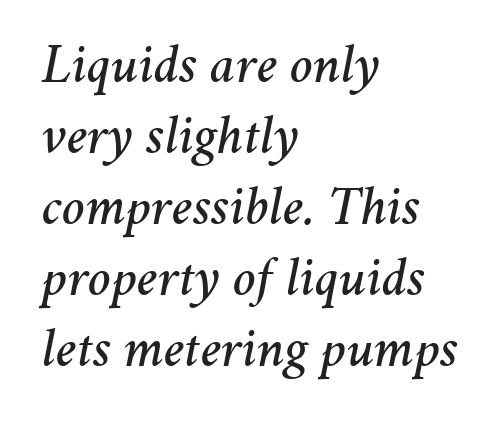
Regular leading. In terms of posture, this sample is oblique. The area under the type is left untouched. The gaps between neighbouring characters are ordinary and unremarkable. The passage shown is typed in a proportional face where columns would drift.
